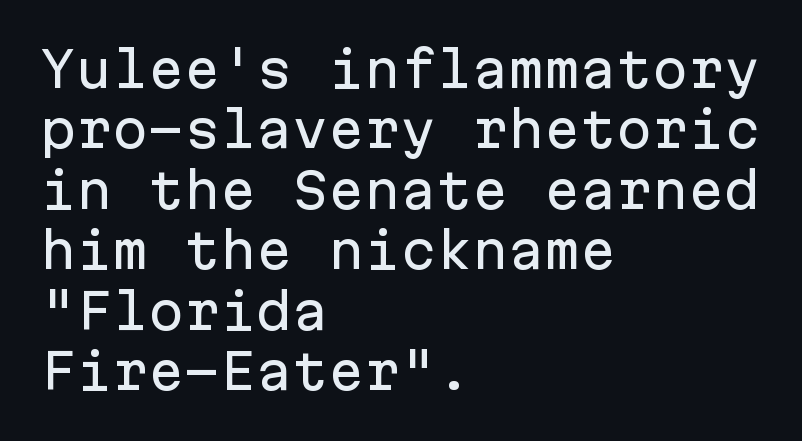
The image shows 48 px sans-serif type, upright, monospaced; set left-aligned, normal line spacing (1.26x), normal letter spacing, not underlined; low stroke contrast and a medium x-height.
